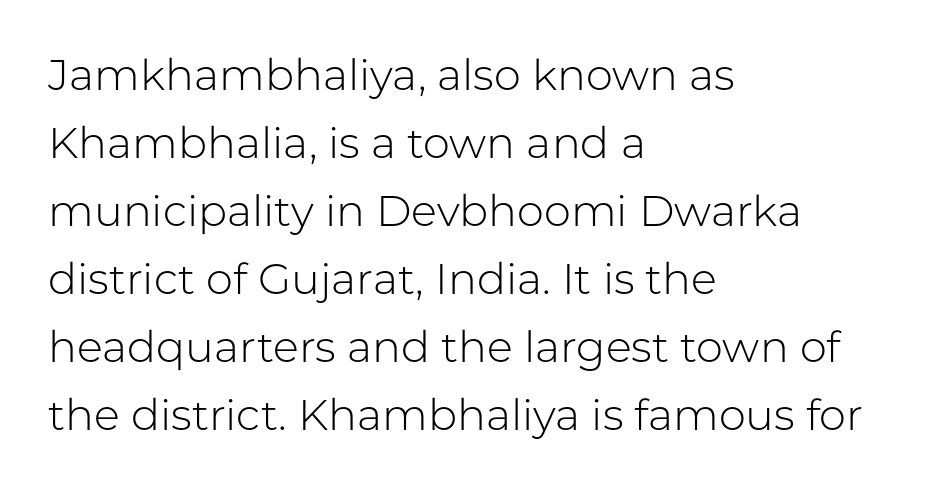
The image shows 43 px light sans-serif type, upright; set left-aligned, normal line spacing (1.58x), normal letter spacing, not underlined; low stroke contrast and a medium x-height.
